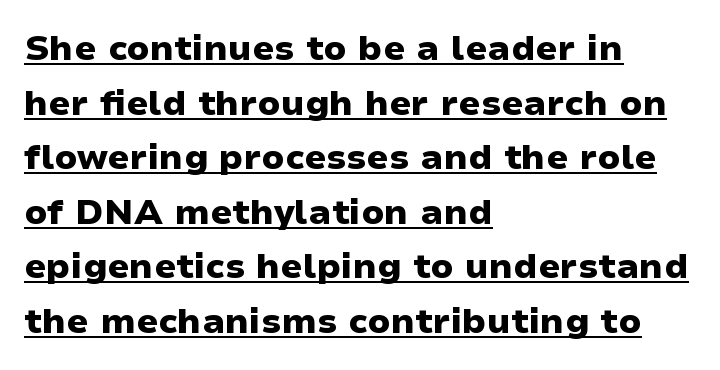
Q: Is the text bold? A: Yes.
Q: Is the text italic (slanted)? A: No, it is upright.
Q: Is the typeface a serif or a sans-serif typeface? A: Sans-serif.
Q: Is the text underlined? A: Yes.
Q: How is the paragraph aligned? A: Left-aligned.
Q: Is the spacing between letters normal or unusually wide? A: Normal.
Q: Is the spacing between lines tight, normal or loose? A: Normal.
Q: Width (condensed, normal, or wide)? A: Wide.
Q: Stroke contrast? A: Low.
Q: x-height? A: Medium.
Q: Monospaced? A: No.
